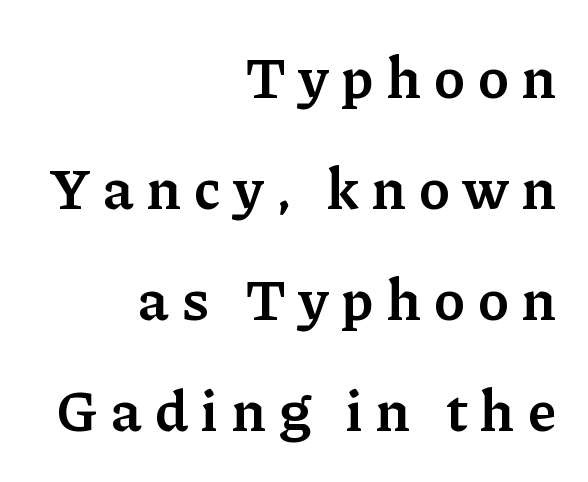
The image shows 59 px semibold serif type, upright; set right-aligned, line spacing 1.88x, unusually wide letter spacing (+0.23 em), not underlined; low stroke contrast and a medium x-height.
